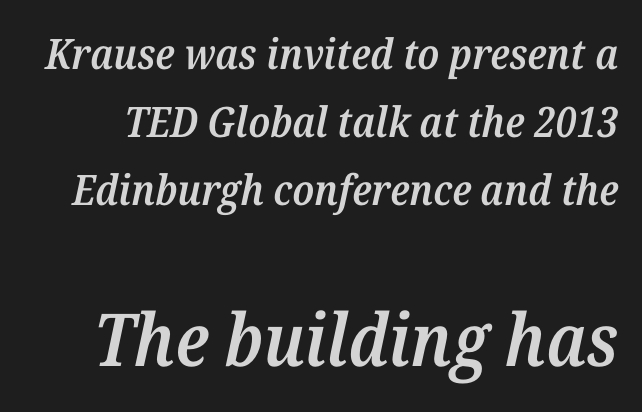
The image shows 73 px semibold serif type, italic (leaning right); set normal line spacing (1.62x), normal letter spacing, not underlined; the second (bottom) block is 1.74x larger; medium stroke contrast and a medium x-height.
